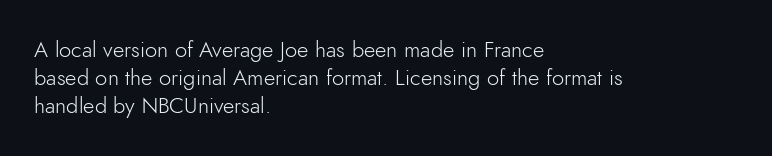
Q: Is the text bold? A: No.
Q: Is the text italic (slanted)? A: No, it is upright.
Q: Is the text underlined? A: No.
Q: How is the paragraph aligned? A: Left-aligned.
Q: Is the spacing between letters normal or unusually wide? A: Normal.
Q: Is the spacing between lines tight, normal or loose? A: Normal.
